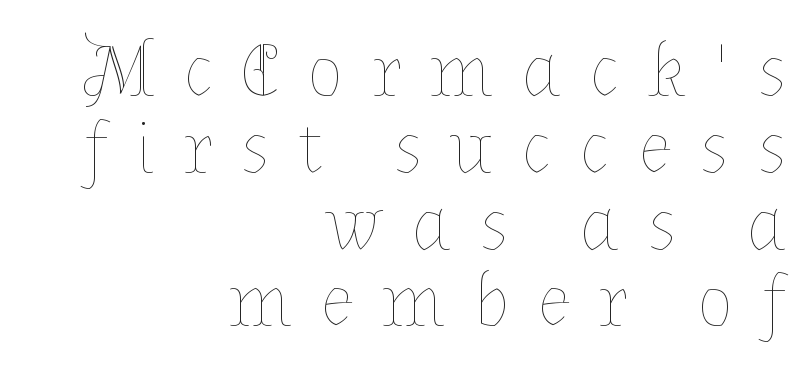
{"italic": "no", "bold": "no", "weight": "thin", "width": "normal", "stroke_contrast": "low", "x_height": "medium", "monospaced": "no", "underline": "no", "align": "right", "line_spacing": "tight", "line_spacing_ratio": 1.01, "letter_spacing": "wide", "letter_spacing_em": 0.37, "glyph_px": 76}
